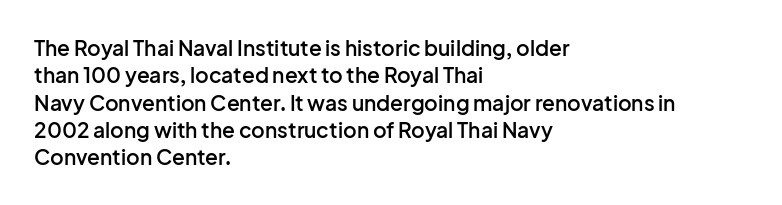
The image shows 21 px text type, upright; set left-aligned, normal line spacing (1.3x), normal letter spacing, not underlined.
